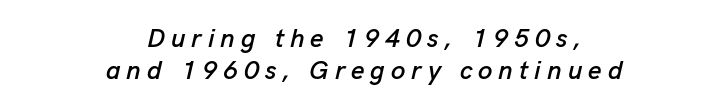
Q: Is the text italic (slanted)? A: Yes, it leans right by about 13 degrees.
Q: Is the text underlined? A: No.
Q: How is the paragraph aligned? A: Centered.
Q: Is the spacing between letters normal or unusually wide? A: Unusually wide.
